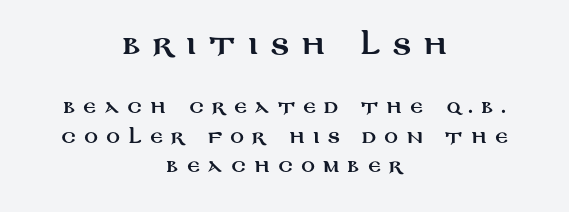
What stands out about the letter spacing? Its width — letters are far apart. Descender tails drop into unmarked territory. Unlike italic type, these characters show no tilt at all. The face used here appears at its bigger size in the upper chunk.
